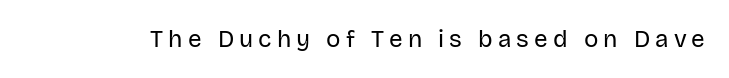
Q: Is the text bold? A: No.
Q: Is the text italic (slanted)? A: No, it is upright.
Q: Is the text underlined? A: No.
Q: Is the spacing between letters normal or unusually wide? A: Unusually wide.
